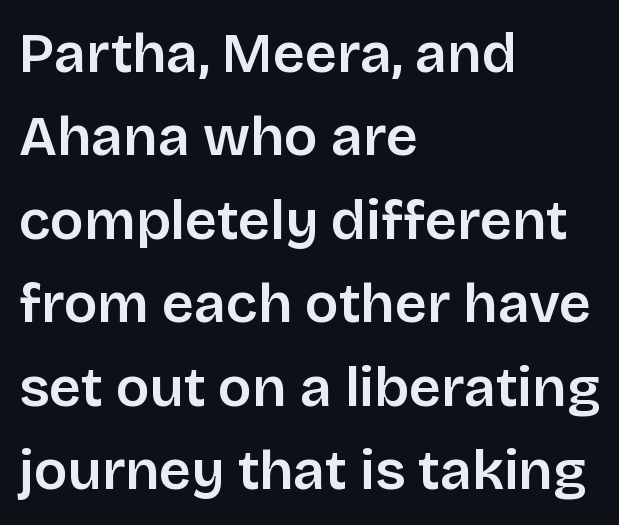
{"serif": "no", "italic": "no", "width": "normal", "stroke_contrast": "low", "x_height": "large", "monospaced": "no", "underline": "no", "align": "left", "line_spacing": "normal", "line_spacing_ratio": 1.49, "letter_spacing": "normal", "letter_spacing_em": 0.0, "glyph_px": 56}
